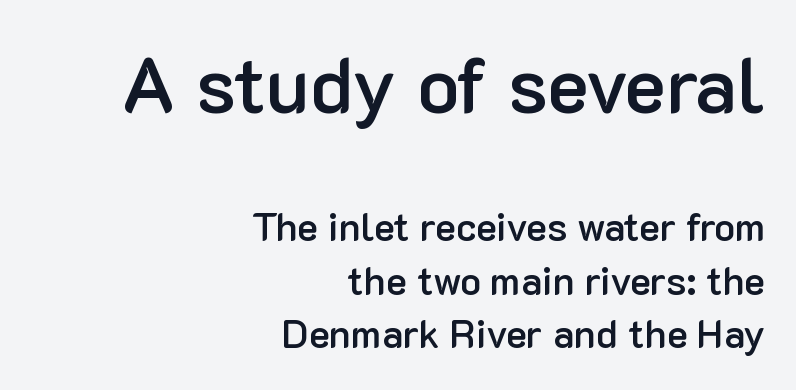
Q: Is the text bold? A: Semi-bold.
Q: Is the text italic (slanted)? A: No, it is upright.
Q: Is the typeface a serif or a sans-serif typeface? A: Sans-serif.
Q: Is the text underlined? A: No.
Q: How is the paragraph aligned? A: Right-aligned.
Q: Is the spacing between letters normal or unusually wide? A: Normal.
Q: Is the spacing between lines tight, normal or loose? A: Normal.
Q: Which block of text is set in a larger size, the first (top) or the second (bottom)? A: The first (top) one.
Q: Width (condensed, normal, or wide)? A: Normal.
Q: Stroke contrast? A: Low.
Q: x-height? A: Medium.
Q: Monospaced? A: No.
